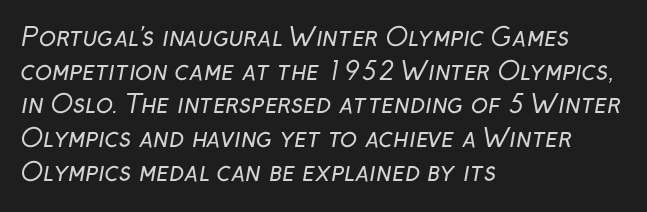
The image shows 25 px text type; set left-aligned, normal line spacing (1.35x), normal letter spacing, not underlined.
